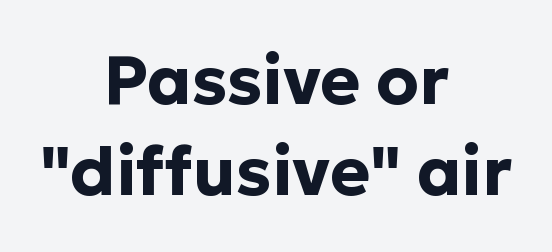
The image shows 68 px bold sans-serif type, upright; set centered, normal line spacing (1.34x), normal letter spacing, not underlined; low stroke contrast and a medium x-height.
